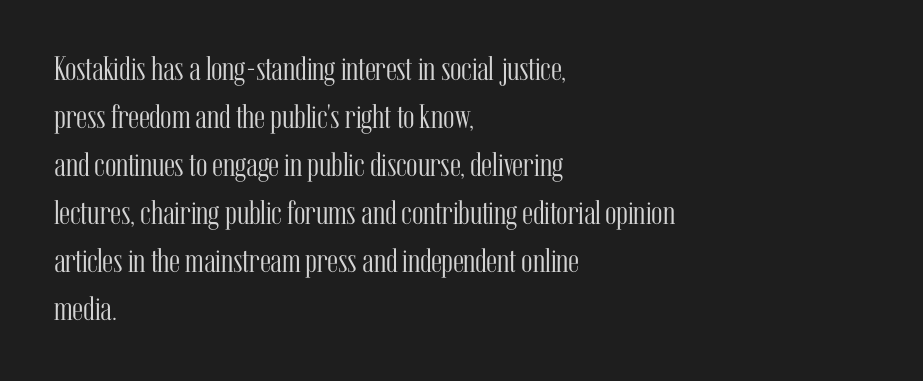
The image shows 34 px light, condensed serif type, upright; set left-aligned, normal line spacing (1.41x), normal letter spacing, not underlined; medium stroke contrast and a medium x-height.
